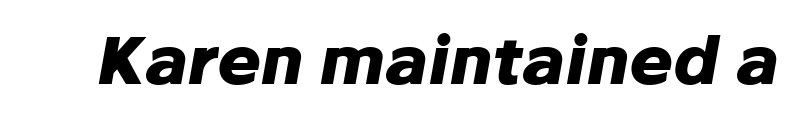
Q: Is the text bold? A: Yes.
Q: Is the text italic (slanted)? A: Yes, it leans right by about 10 degrees.
Q: Is the text underlined? A: No.
Q: Is the spacing between letters normal or unusually wide? A: Normal.
Q: Width (condensed, normal, or wide)? A: Normal.
Q: Stroke contrast? A: Low.
Q: x-height? A: Medium.
Q: Monospaced? A: No.
